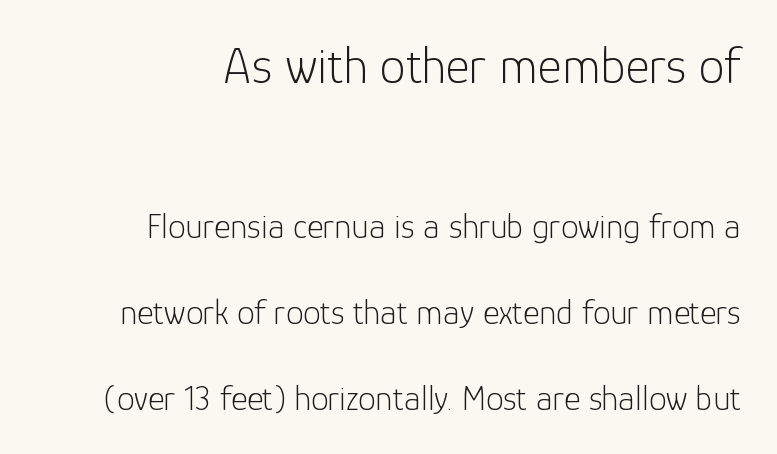
It's the straight-up-and-down kind of type. Spacing verdict: proportional, widths tailored to each character. The letters carry no serifs — their stems end cleanly without finishing strokes. Teacher's note: observe the even right margin — that is flush-right alignment. In terms of letterspacing, this is plain default setting.
